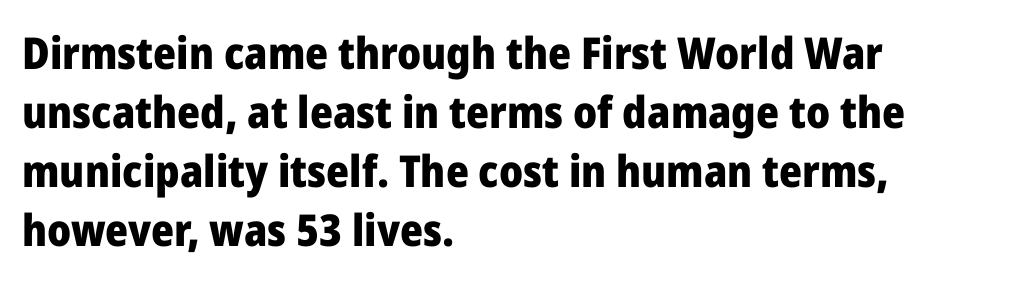
{"serif": "no", "italic": "no", "bold": "yes", "weight": "heavy", "width": "normal", "stroke_contrast": "low", "x_height": "medium", "monospaced": "no", "underline": "no", "align": "left", "line_spacing": "normal", "line_spacing_ratio": 1.34, "letter_spacing": "normal", "letter_spacing_em": 0.0, "glyph_px": 44}
